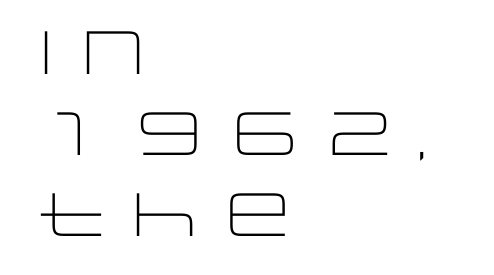
This is the regular roman posture of the typeface. The passage is arranged the way most books set body copy — flush left. The gaps between neighbouring characters are ordinary and unremarkable. The typesetting does not lean heavy: it is not bold.
